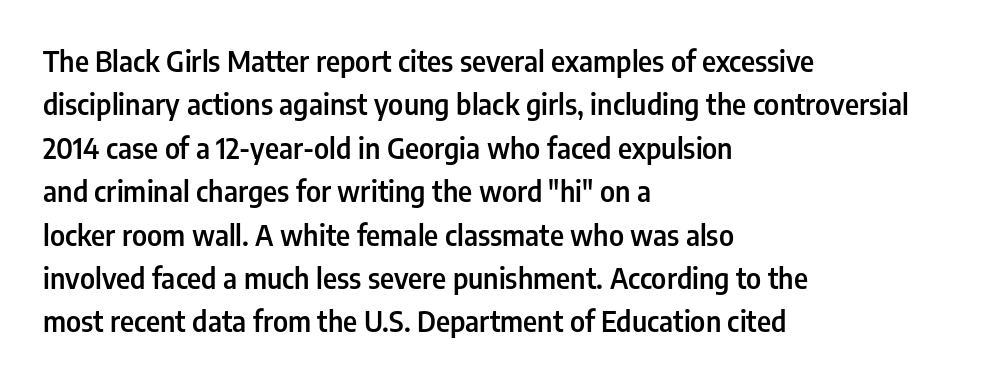
The image shows 28 px semibold, condensed sans-serif type, upright; set left-aligned, normal line spacing (1.55x), normal letter spacing, not underlined; low stroke contrast and a medium x-height.
